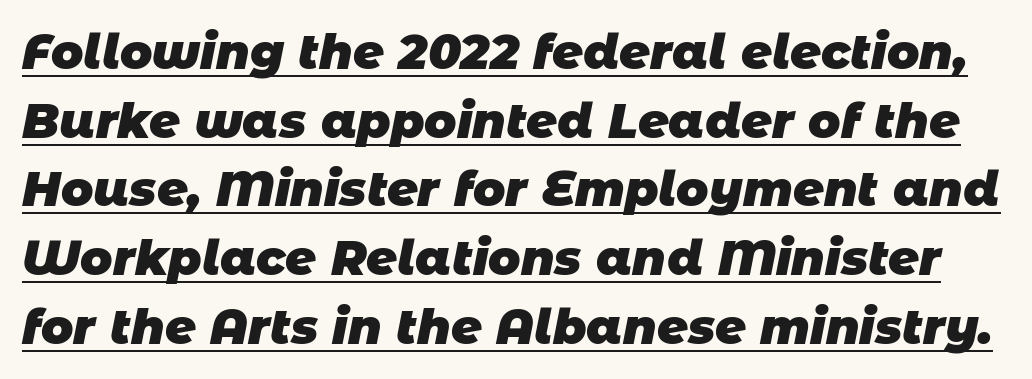
The image shows 48 px heavy sans-serif type; set normal line spacing (1.43x), normal letter spacing, underlined; low stroke contrast and a large x-height.
